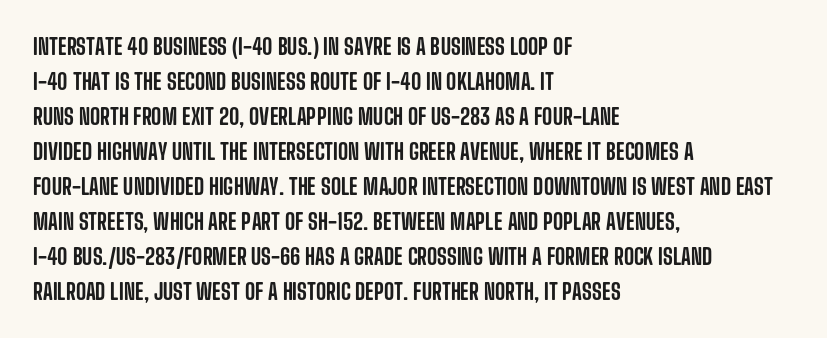
The image shows 22 px text type, upright; set left-aligned, normal line spacing (1.59x), normal letter spacing, not underlined.
